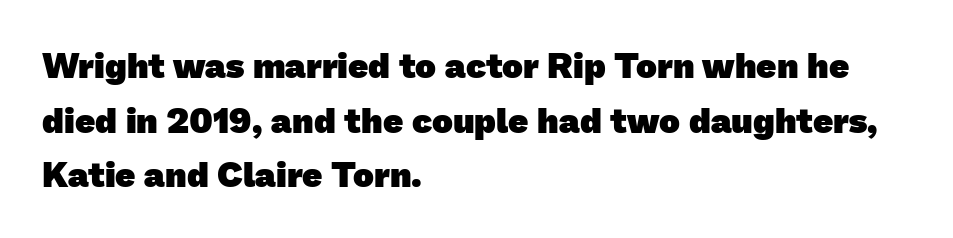
{"serif": "no", "bold": "yes", "weight": "heavy", "width": "normal", "stroke_contrast": "low", "x_height": "medium", "monospaced": "no", "underline": "no", "align": "left", "line_spacing": "normal", "line_spacing_ratio": 1.56, "letter_spacing": "normal", "letter_spacing_em": 0.0, "glyph_px": 35}
